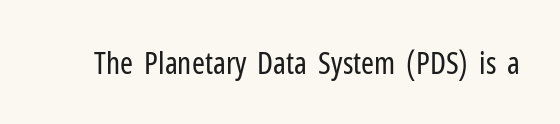
Stroke mass is kept to a normal reading level or below. Each letter's strokes conclude bluntly, with no projecting serifs. The glyphs are unaccompanied by any horizontal stroke below them. Do the characters align in a grid? No, the font is proportional. Observe the ordinary spacing: letters are neighbours, not strangers.
